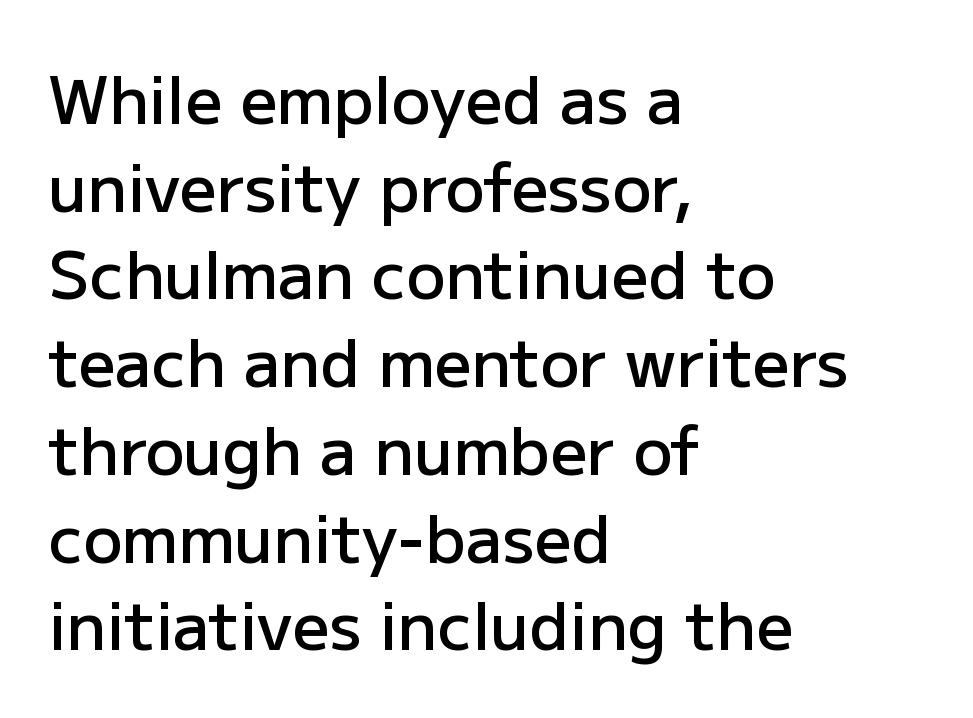
The image shows 65 px semibold sans-serif type, upright; set left-aligned, normal line spacing (1.35x), normal letter spacing, not underlined; low stroke contrast and a medium x-height.
